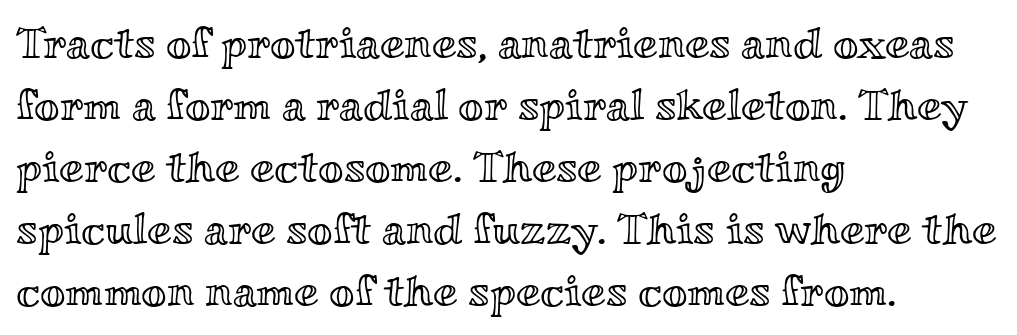
The image shows 44 px wide type, upright; set left-aligned, normal line spacing (1.41x), normal letter spacing, not underlined; a small x-height.
